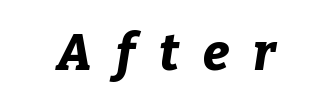
The image shows 50 px bold type, italic (leaning right); set unusually wide letter spacing (+0.48 em), not underlined; low stroke contrast and a medium x-height.
